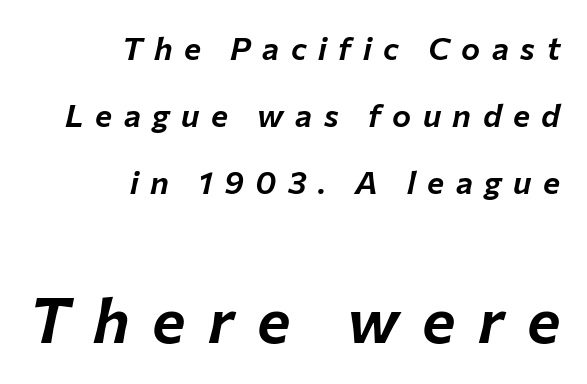
{"italic": "yes", "lean": "right", "slant_degrees": 12, "width": "normal", "stroke_contrast": "low", "x_height": "medium", "monospaced": "no", "underline": "no", "align": "right", "line_spacing": "loose", "line_spacing_ratio": 2.09, "letter_spacing": "wide", "letter_spacing_em": 0.36, "larger_block": "second", "size_ratio": 1.97, "glyph_px": 63}
